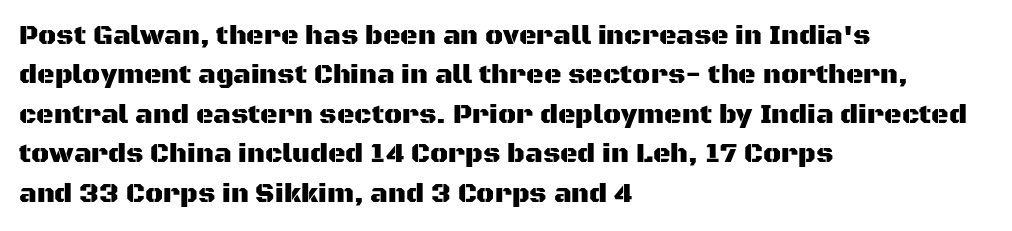
Rule under the text: the space is simply empty. The passage is arranged the way most books set body copy — flush left. This is the regular roman posture of the typeface. Default kerning and tracking; the words read as compact shapes.
